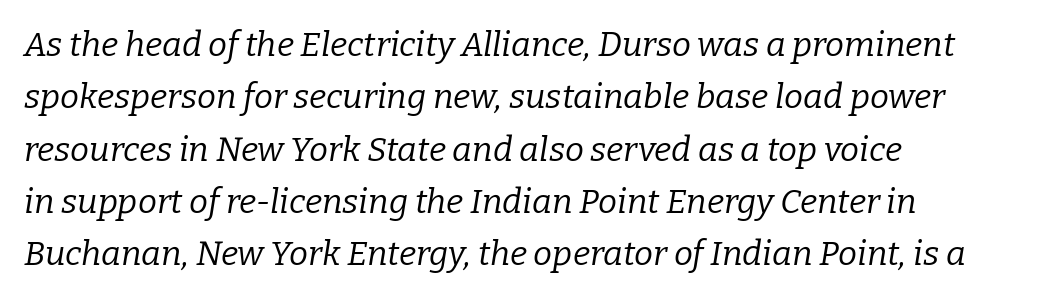
The image shows 34 px regular-weight serif type, italic (leaning right); set left-aligned, normal line spacing (1.54x), normal letter spacing, not underlined; low stroke contrast and a medium x-height.
